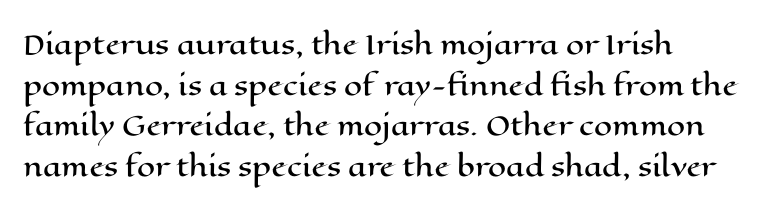
{"italic": "no", "underline": "no", "align": "left", "line_spacing": "normal", "line_spacing_ratio": 1.56, "letter_spacing": "normal", "letter_spacing_em": 0.0, "glyph_px": 26}
